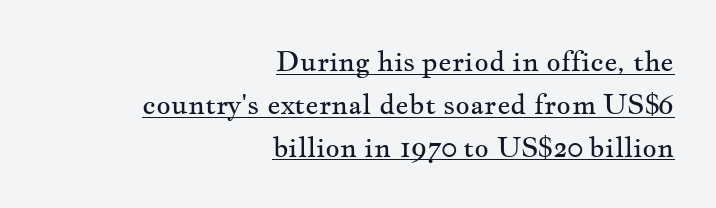
{"serif": "yes", "italic": "no", "bold": "no", "weight": "regular", "width": "wide", "stroke_contrast": "medium", "x_height": "small", "monospaced": "no", "underline": "yes", "align": "right", "line_spacing": "normal", "line_spacing_ratio": 1.53, "letter_spacing": "normal", "letter_spacing_em": 0.0, "glyph_px": 28}
